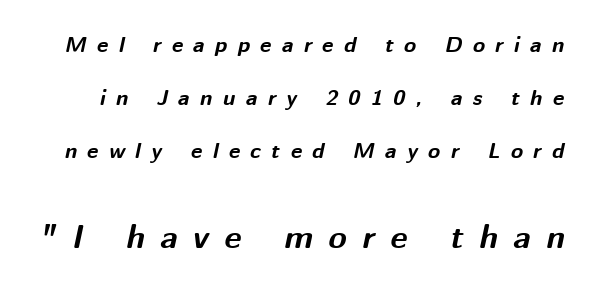
The image shows 33 px bold type, italic (leaning right); set loose line spacing (2.4x), unusually wide letter spacing (+0.47 em), not underlined; the second (bottom) block is 1.5x larger; medium stroke contrast and a medium x-height.
